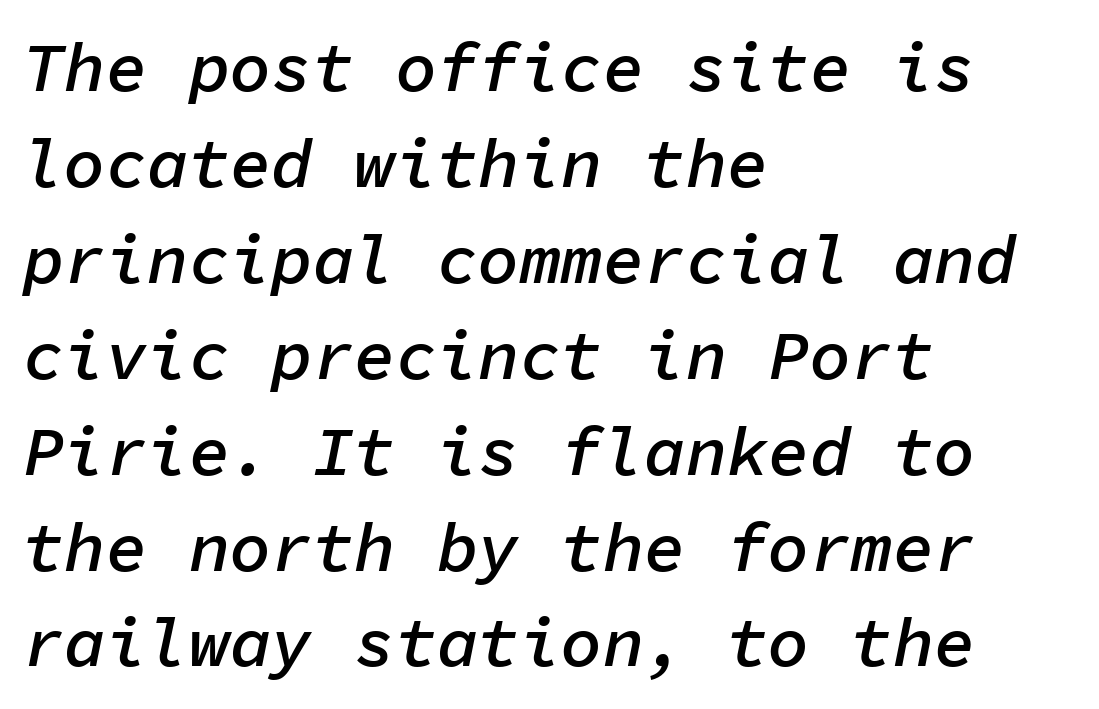
{"italic": "yes", "lean": "right", "slant_degrees": 11, "bold": "semi", "weight": "semibold", "width": "normal", "stroke_contrast": "low", "x_height": "medium", "monospaced": "yes", "underline": "no", "align": "left", "line_spacing": "normal", "line_spacing_ratio": 1.39, "letter_spacing": "normal", "letter_spacing_em": 0.0, "glyph_px": 69}
